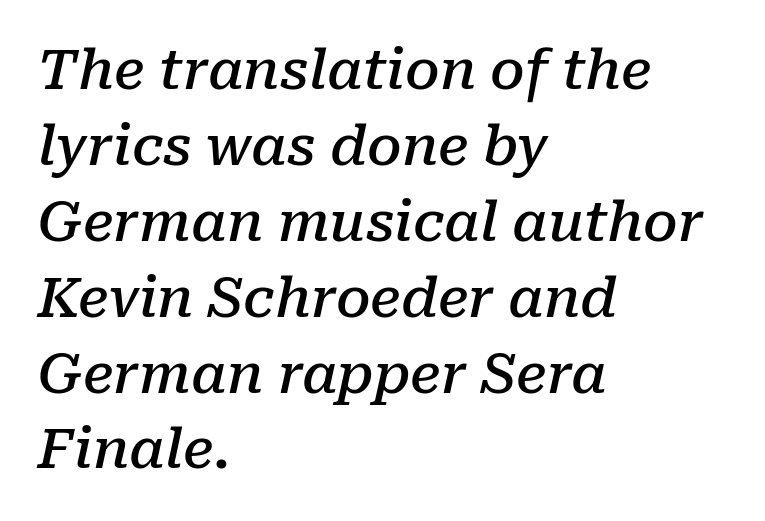
{"serif": "yes", "italic": "yes", "lean": "right", "slant_degrees": 10, "bold": "semi", "weight": "semibold", "width": "normal", "stroke_contrast": "low", "x_height": "medium", "monospaced": "no", "underline": "no", "align": "left", "line_spacing": "normal", "line_spacing_ratio": 1.38, "letter_spacing": "normal", "letter_spacing_em": 0.0, "glyph_px": 55}
